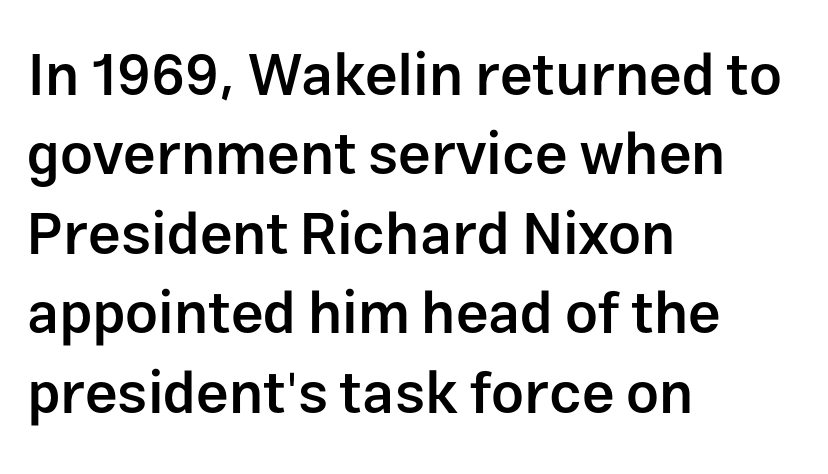
{"serif": "no", "italic": "no", "bold": "semi", "weight": "semibold", "width": "normal", "stroke_contrast": "low", "x_height": "medium", "monospaced": "no", "underline": "no", "align": "left", "line_spacing": "normal", "line_spacing_ratio": 1.37, "letter_spacing": "normal", "letter_spacing_em": 0.0, "glyph_px": 58}
